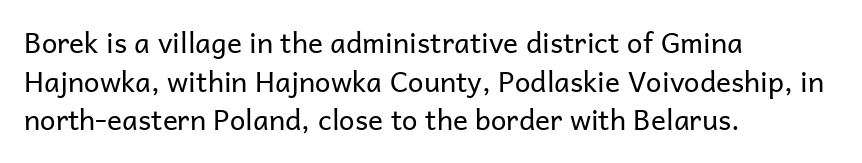
The image shows 28 px regular-weight sans-serif type, upright; set left-aligned, normal line spacing (1.38x), normal letter spacing, not underlined; low stroke contrast and a medium x-height.
